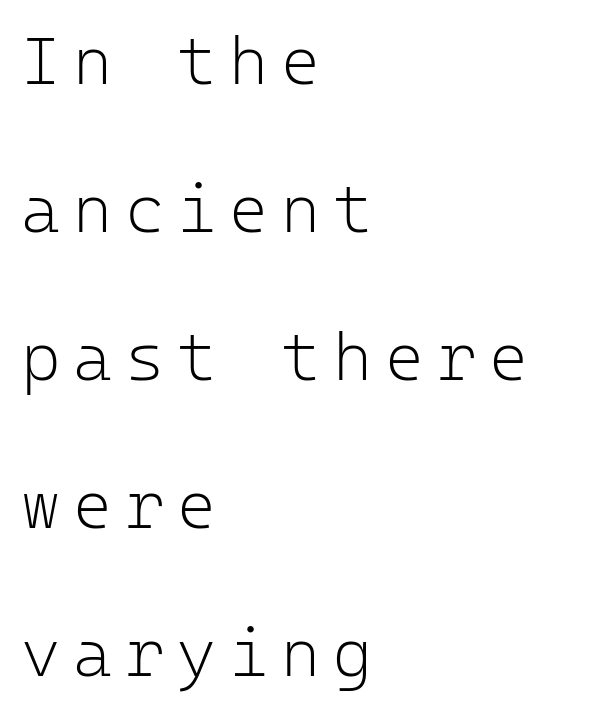
Nothing sits at the stroke ends, so this counts as sans-serif. Characters remain perfectly vertical along every line. Honestly, there is no underline to notice here at all. Short and long lines alike share a common starting point at left. Line spacing here is loose.
